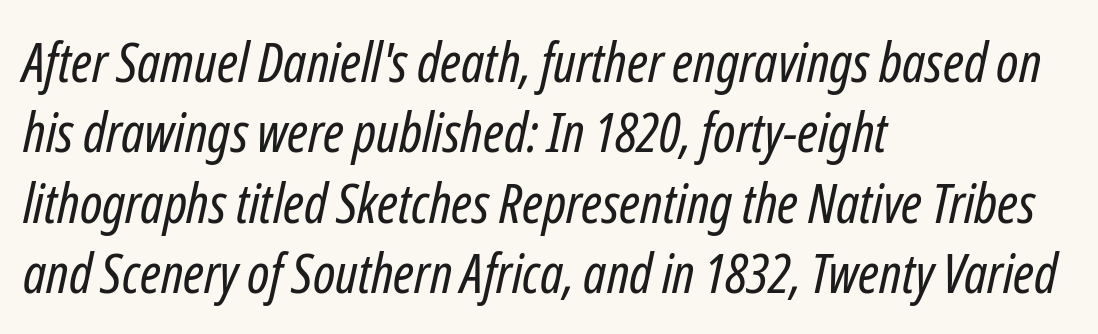
The ragged edge is on the right, which tells us the setting is flush left. Character widths vary here, with narrow letters taking less room than wide ones. Bare-footed words on every line. The typography opts for an oblique posture over an upright one. Summary of vertical rhythm: regular, with standard interline spacing. There is no visible air inserted between adjacent glyphs.
